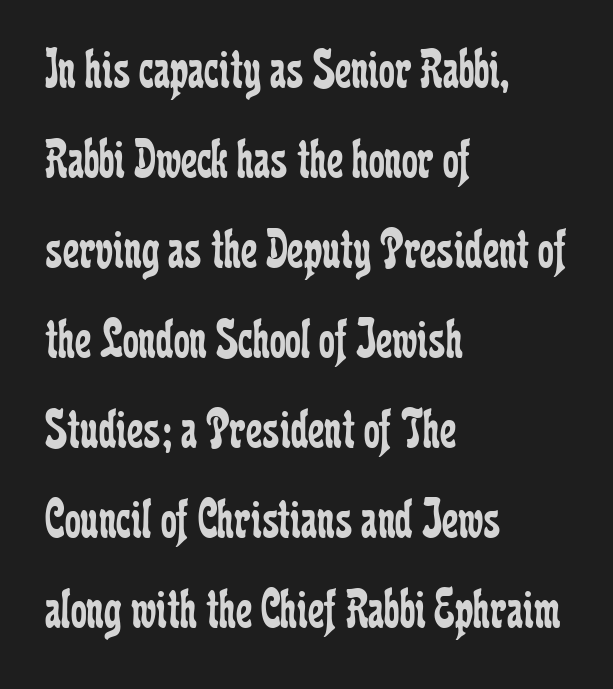
Q: Is the text bold? A: No.
Q: Is the text italic (slanted)? A: No, it is upright.
Q: Is the typeface a serif or a sans-serif typeface? A: Serif.
Q: Is the text underlined? A: No.
Q: How is the paragraph aligned? A: Left-aligned.
Q: Is the spacing between letters normal or unusually wide? A: Normal.
Q: Is the spacing between lines tight, normal or loose? A: Normal.
Q: Width (condensed, normal, or wide)? A: Condensed.
Q: Stroke contrast? A: Low.
Q: x-height? A: Medium.
Q: Monospaced? A: No.
